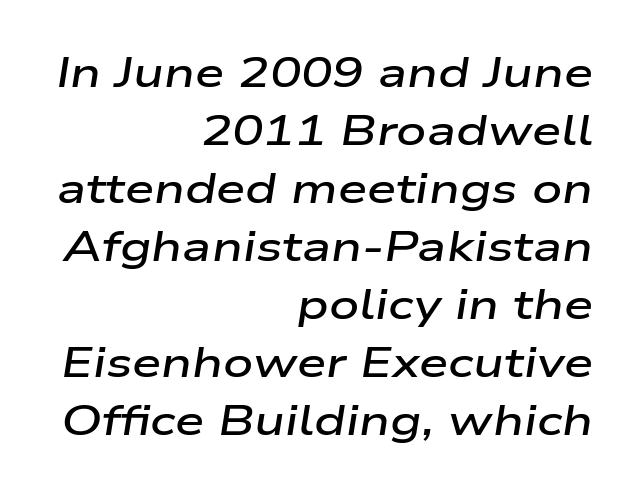
The image shows 42 px semibold, wide type, italic (leaning right); set right-aligned, normal line spacing (1.38x), normal letter spacing, not underlined; low stroke contrast and a medium x-height.
